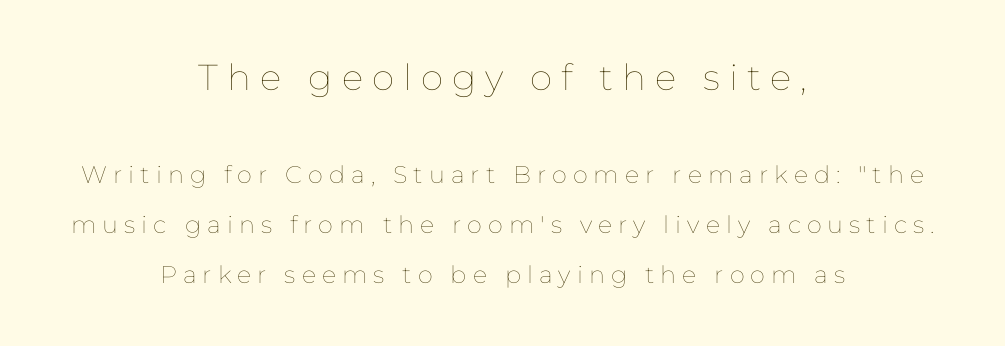
Q: Is the text bold? A: No.
Q: Is the text italic (slanted)? A: No, it is upright.
Q: Is the text underlined? A: No.
Q: How is the paragraph aligned? A: Centered.
Q: Is the spacing between letters normal or unusually wide? A: Unusually wide.
Q: Is the spacing between lines tight, normal or loose? A: Loose.
Q: Which block of text is set in a larger size, the first (top) or the second (bottom)? A: The first (top) one.
Q: Width (condensed, normal, or wide)? A: Normal.
Q: Stroke contrast? A: Low.
Q: x-height? A: Medium.
Q: Monospaced? A: No.
